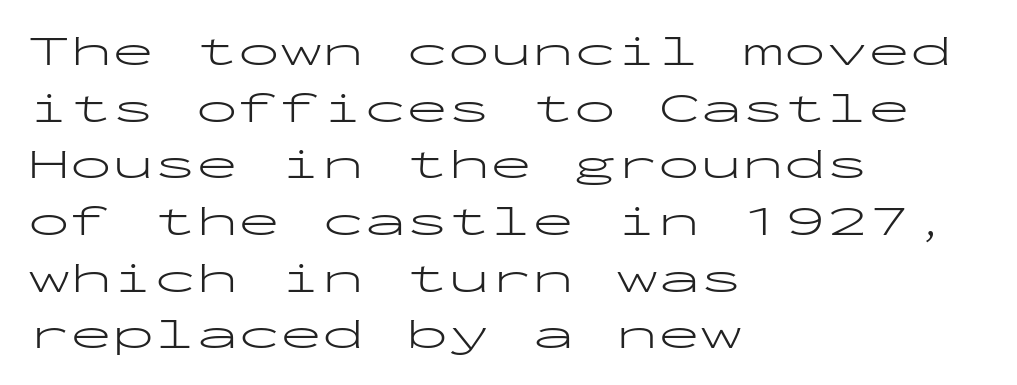
Q: Is the text bold? A: No.
Q: Is the text italic (slanted)? A: No, it is upright.
Q: Is the typeface a serif or a sans-serif typeface? A: Sans-serif.
Q: Is the text underlined? A: No.
Q: How is the paragraph aligned? A: Left-aligned.
Q: Is the spacing between letters normal or unusually wide? A: Normal.
Q: Is the spacing between lines tight, normal or loose? A: Normal.
Q: Width (condensed, normal, or wide)? A: Wide.
Q: Stroke contrast? A: Low.
Q: x-height? A: Medium.
Q: Monospaced? A: Yes.
